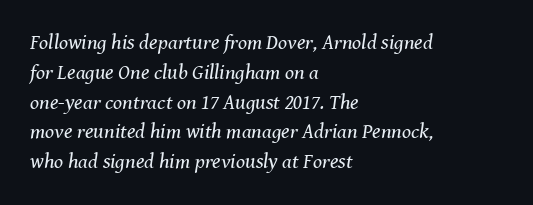
{"italic": "yes", "lean": "right", "slant_degrees": 8, "bold": "no", "underline": "no", "align": "left", "line_spacing": "normal", "line_spacing_ratio": 1.42, "letter_spacing": "normal", "letter_spacing_em": 0.0, "glyph_px": 21}
